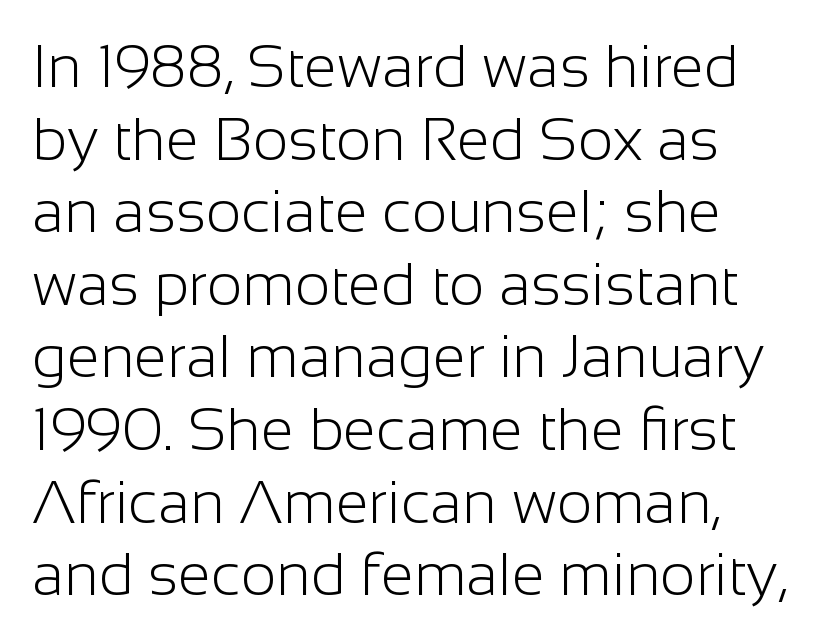
The face used here is proportionally spaced, like ordinary book or web type. Has an underline been added? It has not. The letters sit at their default tracking, neither squeezed nor spread. Ink coverage per letter is moderate at most. In terms of posture, this sample is upright. The passage shown is typeset with a sans-serif family.
